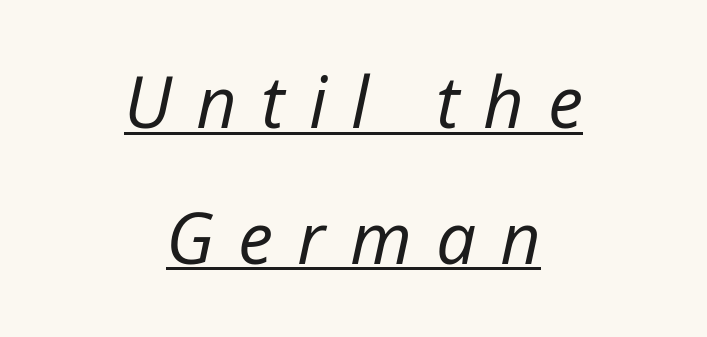
Q: Is the text bold? A: No.
Q: Is the text italic (slanted)? A: Yes, it leans right by about 12 degrees.
Q: Is the text underlined? A: Yes.
Q: How is the paragraph aligned? A: Centered.
Q: Is the spacing between letters normal or unusually wide? A: Unusually wide.
Q: Is the spacing between lines tight, normal or loose? A: Loose.
Q: Width (condensed, normal, or wide)? A: Normal.
Q: Stroke contrast? A: Low.
Q: x-height? A: Medium.
Q: Monospaced? A: No.
